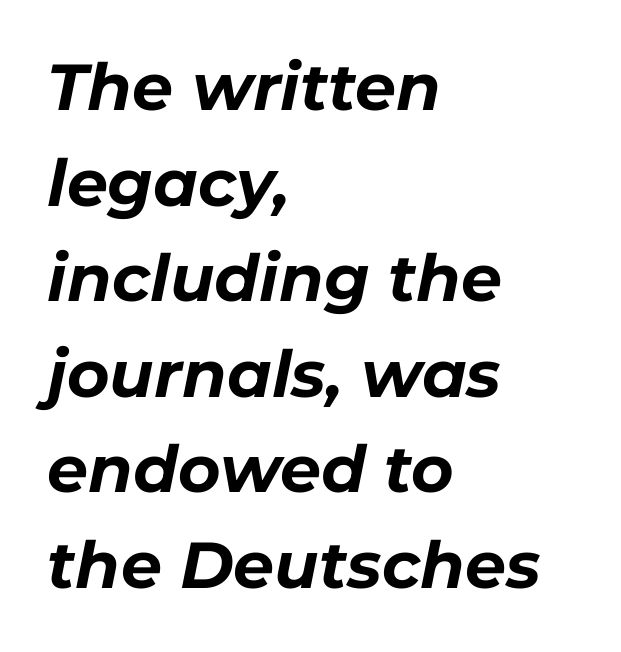
Q: Is the text bold? A: Yes.
Q: Is the text italic (slanted)? A: Yes, it leans right by about 11 degrees.
Q: Is the text underlined? A: No.
Q: How is the paragraph aligned? A: Left-aligned.
Q: Is the spacing between letters normal or unusually wide? A: Normal.
Q: Is the spacing between lines tight, normal or loose? A: Normal.
Q: Width (condensed, normal, or wide)? A: Normal.
Q: Stroke contrast? A: Low.
Q: x-height? A: Medium.
Q: Monospaced? A: No.
